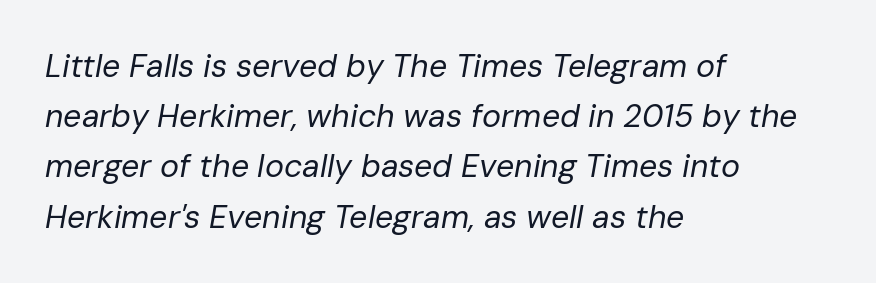
Q: Is the text bold? A: No.
Q: Is the text italic (slanted)? A: Yes, it leans right by about 10 degrees.
Q: Is the text underlined? A: No.
Q: How is the paragraph aligned? A: Left-aligned.
Q: Is the spacing between letters normal or unusually wide? A: Normal.
Q: Is the spacing between lines tight, normal or loose? A: Normal.
Q: Width (condensed, normal, or wide)? A: Normal.
Q: Stroke contrast? A: Low.
Q: x-height? A: Medium.
Q: Monospaced? A: No.
